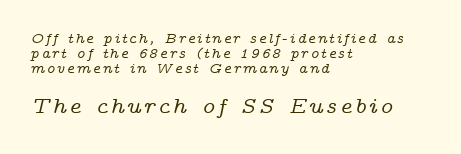
The image shows 23 px text type, italic (leaning right); set left-aligned, tight line spacing (1.0x), not underlined; the second (bottom) block is 1.53x larger.
